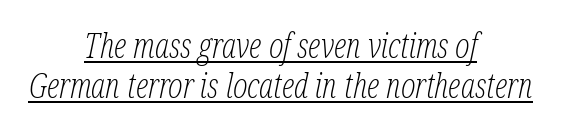
The image shows 34 px light, condensed serif type, italic (leaning right); set centered, line spacing 1.18x, normal letter spacing, underlined; low stroke contrast and a medium x-height.
